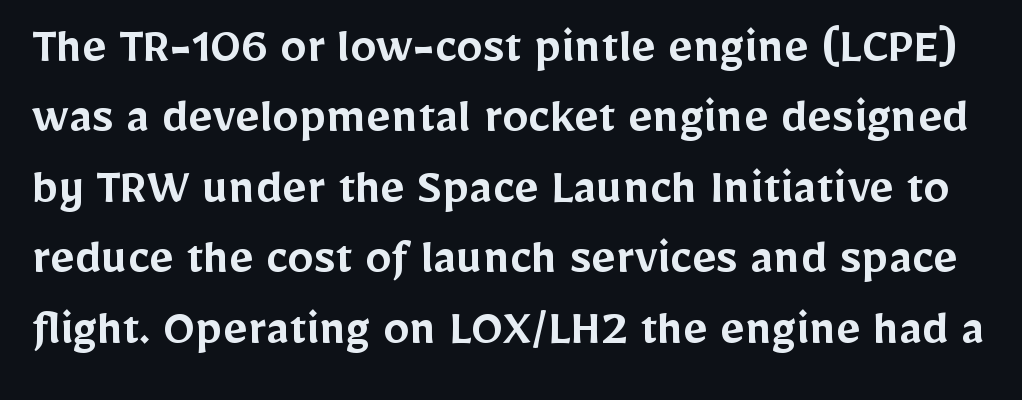
Q: Is the text bold? A: Semi-bold.
Q: Is the text italic (slanted)? A: No, it is upright.
Q: Is the typeface a serif or a sans-serif typeface? A: Sans-serif.
Q: Is the text underlined? A: No.
Q: Is the spacing between letters normal or unusually wide? A: Normal.
Q: Is the spacing between lines tight, normal or loose? A: Normal.
Q: Width (condensed, normal, or wide)? A: Normal.
Q: Stroke contrast? A: Low.
Q: x-height? A: Medium.
Q: Monospaced? A: No.
